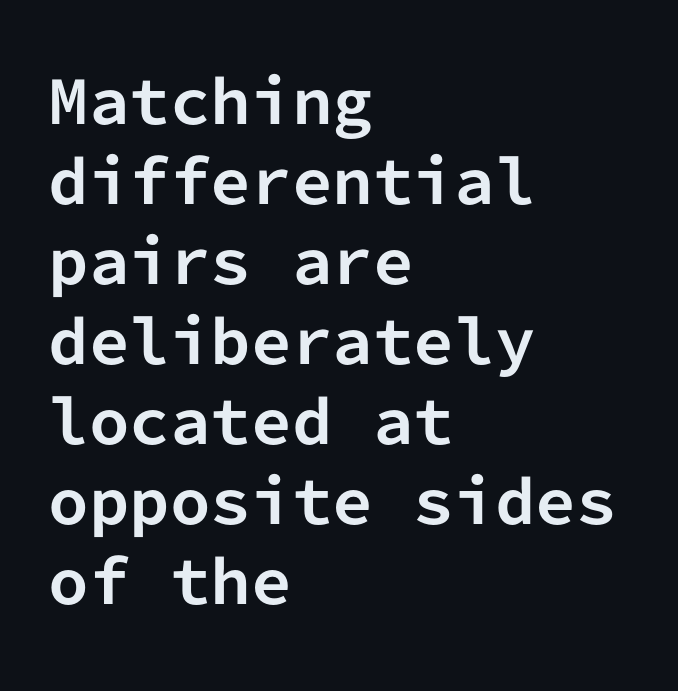
Where is the straight margin? On the left. The space beneath each line is pristine and unruled. Typographic density is high because the face is bold. Are there feet on the stems? There aren't — it's a sans. These lines sit exactly where default settings would place them. Does the lettering tilt? It doesn't — this is upright.
